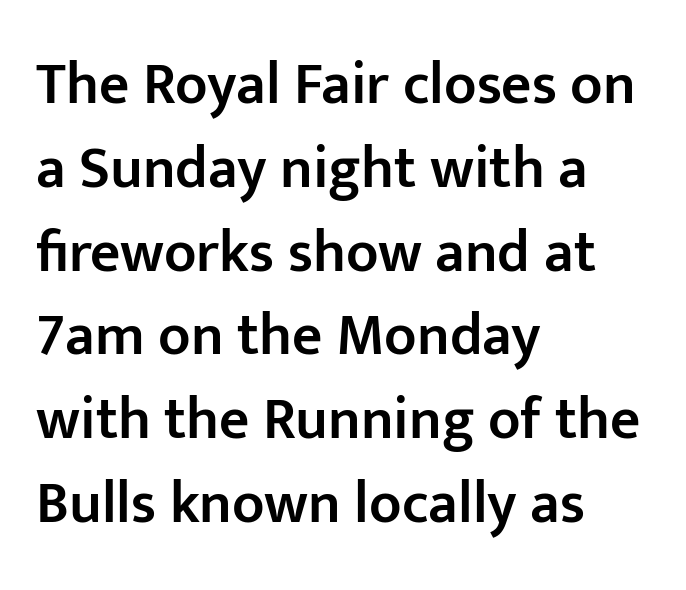
The image shows 59 px semibold sans-serif type, upright; set left-aligned, normal line spacing (1.42x), normal letter spacing, not underlined; low stroke contrast and a medium x-height.
